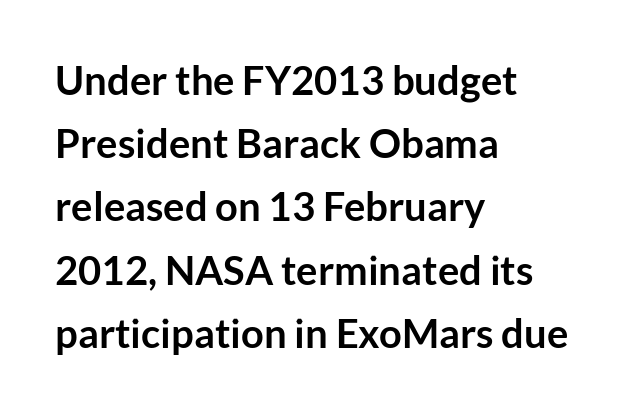
The image shows 40 px semibold sans-serif type, upright; set left-aligned, normal line spacing (1.58x), normal letter spacing, not underlined; low stroke contrast and a medium x-height.
